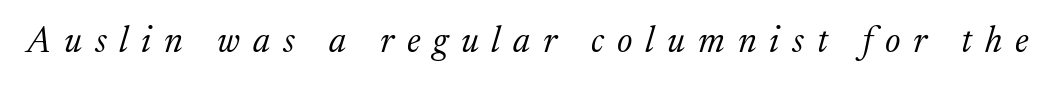
The image shows 36 px light serif type, italic (leaning right); set unusually wide letter spacing (+0.36 em), not underlined; medium stroke contrast and a medium x-height.
